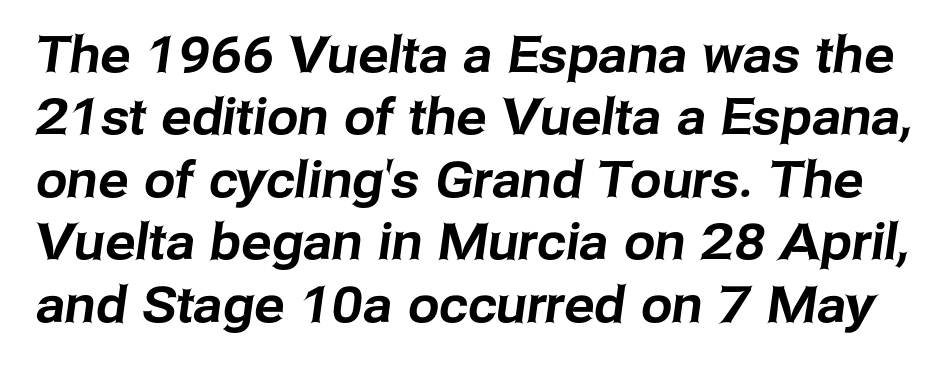
Q: Is the typeface a serif or a sans-serif typeface? A: Sans-serif.
Q: Is the text underlined? A: No.
Q: Is the spacing between letters normal or unusually wide? A: Normal.
Q: Is the spacing between lines tight, normal or loose? A: Normal.
Q: Width (condensed, normal, or wide)? A: Normal.
Q: Stroke contrast? A: Low.
Q: x-height? A: Medium.
Q: Monospaced? A: No.
